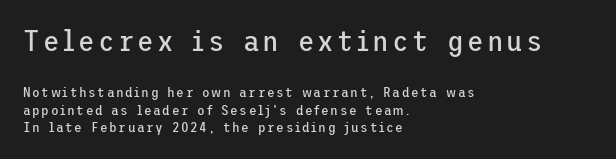
The specimen omits any rule beneath the text block's lines. In terms of posture, this sample is upright. The letters in the upper block stand taller than those in the block below. The letters carry no serifs — their stems end cleanly without finishing strokes. Stroke mass is kept to a normal reading level or below.
